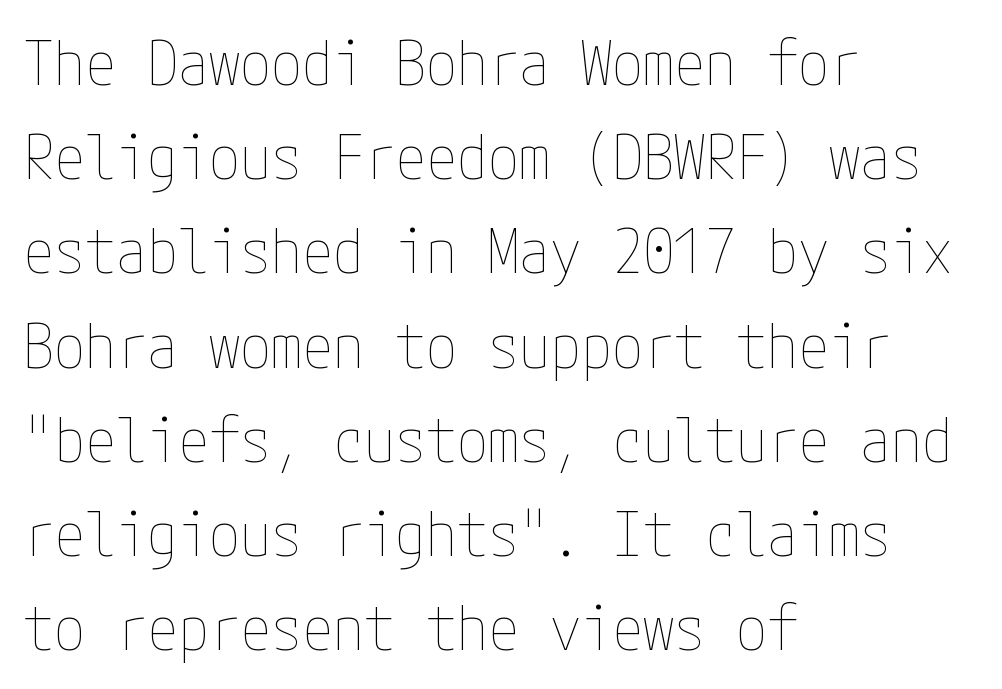
The image shows 62 px thin, condensed type, upright; set left-aligned, normal line spacing (1.52x), normal letter spacing, not underlined; low stroke contrast and a medium x-height.
